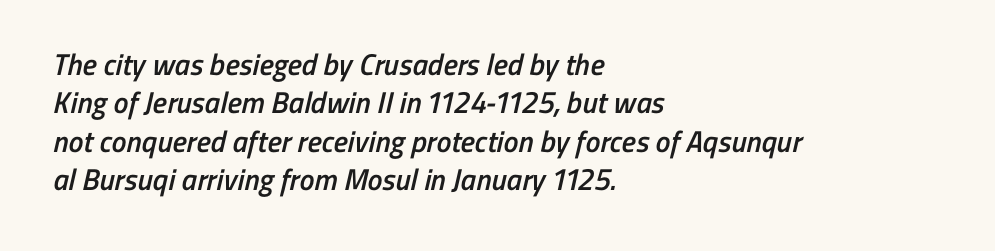
Q: Is the text bold? A: Semi-bold.
Q: Is the typeface a serif or a sans-serif typeface? A: Sans-serif.
Q: Is the text underlined? A: No.
Q: How is the paragraph aligned? A: Left-aligned.
Q: Is the spacing between letters normal or unusually wide? A: Normal.
Q: Is the spacing between lines tight, normal or loose? A: Normal.
Q: Width (condensed, normal, or wide)? A: Condensed.
Q: Stroke contrast? A: Low.
Q: x-height? A: Medium.
Q: Monospaced? A: No.
